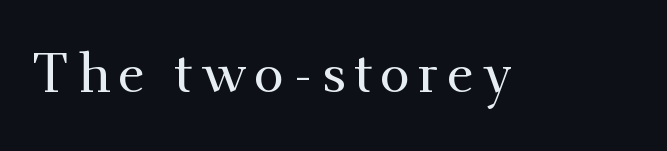
Q: Is the text italic (slanted)? A: No, it is upright.
Q: Is the typeface a serif or a sans-serif typeface? A: Serif.
Q: Is the text underlined? A: No.
Q: Width (condensed, normal, or wide)? A: Normal.
Q: Stroke contrast? A: Medium.
Q: x-height? A: Small.
Q: Monospaced? A: No.
